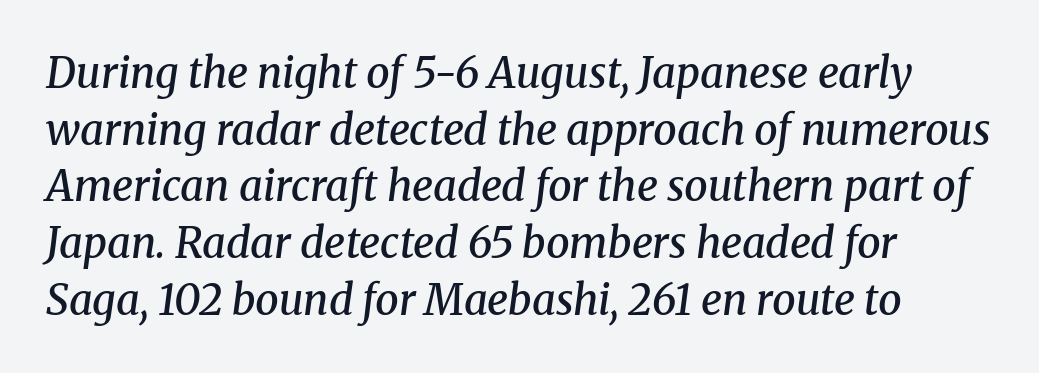
{"serif": "yes", "italic": "yes", "lean": "right", "slant_degrees": 8, "bold": "semi", "weight": "semibold", "width": "normal", "stroke_contrast": "medium", "x_height": "medium", "monospaced": "no", "underline": "no", "align": "left", "line_spacing": "normal", "line_spacing_ratio": 1.35, "letter_spacing": "normal", "letter_spacing_em": 0.0, "glyph_px": 42}
